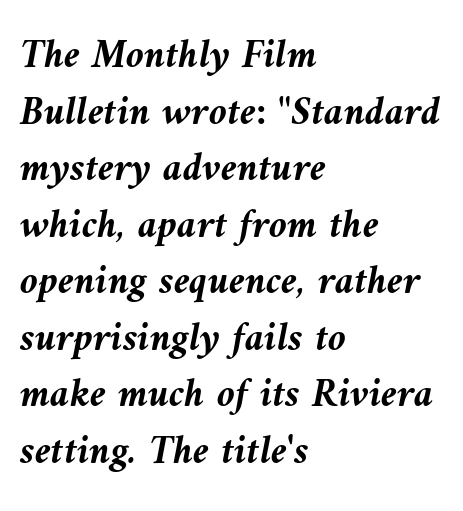
The characters look thick and weighty, a clear bold. Compared with typical body copy, the letter spacing here is the same. Looks like regular typesetting: each glyph gets only the width it needs. Lines of text with bare space underneath. Slanted lettering throughout. Vertical spacing — default.
